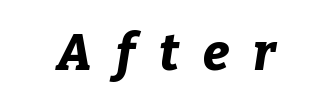
This sample has the flowing, uneven cadence of proportional lettering. The horizontal fit of the characters is loose and conspicuously gappy. Emphasis-style slanted type is in use. This rendering features lettering with no underline. Students, this is bold: see how much ink each stroke carries.
